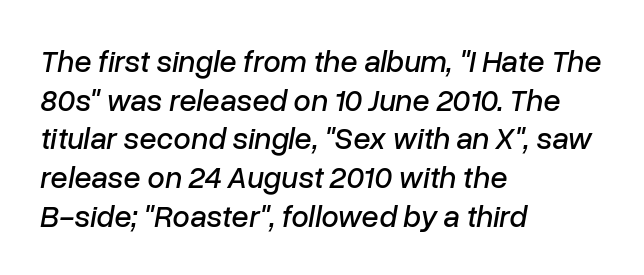
Line beginnings align vertically; line endings do not. Default kerning and tracking; the words read as compact shapes. The whole block is typeset with a tilt. Rule under the text: the space is simply empty. Regular leading.
